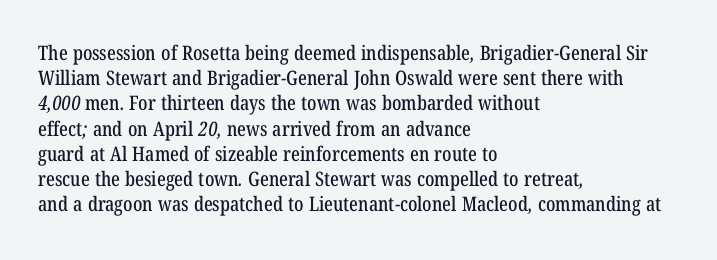
{"underline": "no", "align": "left", "line_spacing": "normal", "line_spacing_ratio": 1.26, "letter_spacing": "normal", "letter_spacing_em": 0.0, "glyph_px": 20}
